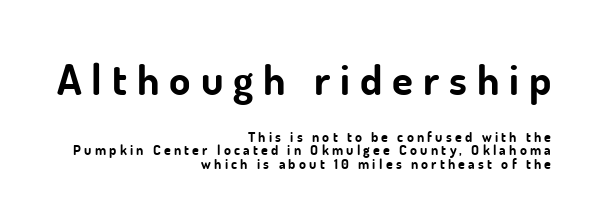
{"serif": "no", "italic": "no", "bold": "yes", "weight": "bold", "width": "normal", "stroke_contrast": "low", "x_height": "small", "monospaced": "no", "underline": "no", "align": "right", "line_spacing": "tight", "line_spacing_ratio": 0.98, "letter_spacing": "wide", "letter_spacing_em": 0.23, "larger_block": "first", "size_ratio": 3.07, "glyph_px": 43}
